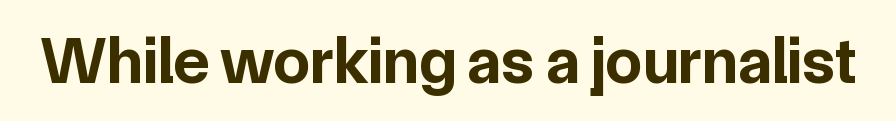
A clean baseline with only descenders dipping below it. Heft: maximum for text — a bold. What kind of face is this? One without serifs — a sans. These lines are rendered in a variable-pitch font. Designer's note — italics off, roman on.
